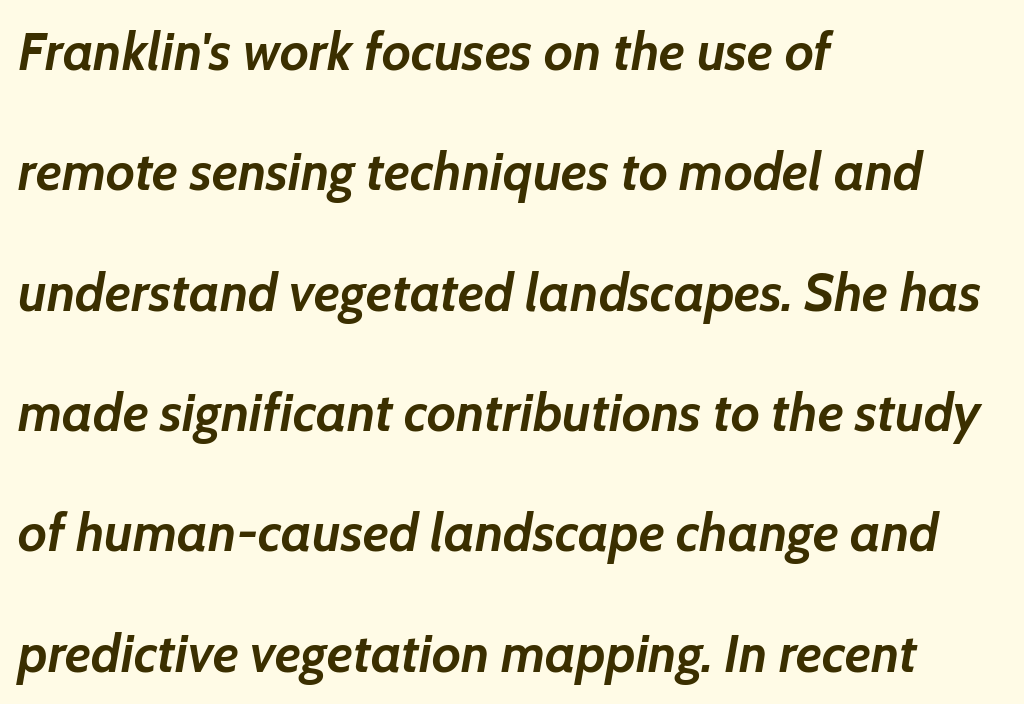
{"italic": "yes", "lean": "right", "slant_degrees": 7, "bold": "yes", "weight": "semibold", "width": "normal", "stroke_contrast": "low", "x_height": "medium", "monospaced": "no", "underline": "no", "align": "left", "line_spacing": "loose", "line_spacing_ratio": 2.27, "letter_spacing": "normal", "letter_spacing_em": 0.0, "glyph_px": 53}
